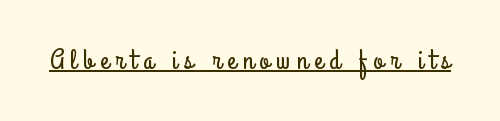
{"serif": "no", "width": "condensed", "stroke_contrast": "low", "x_height": "small", "monospaced": "no", "underline": "yes", "letter_spacing": "wide", "letter_spacing_em": 0.24, "glyph_px": 28}
